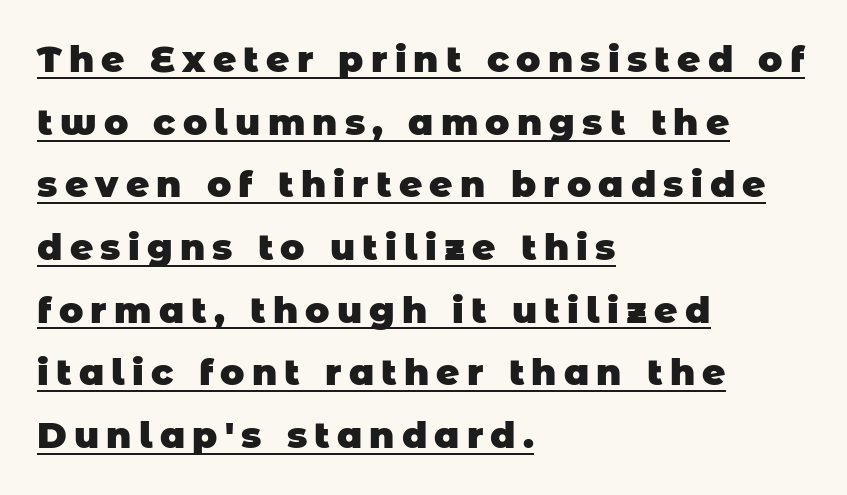
{"serif": "no", "bold": "yes", "weight": "heavy", "width": "normal", "stroke_contrast": "low", "x_height": "large", "monospaced": "no", "underline": "yes", "align": "left", "line_spacing_ratio": 1.74, "letter_spacing": "wide", "letter_spacing_em": 0.2, "glyph_px": 36}
